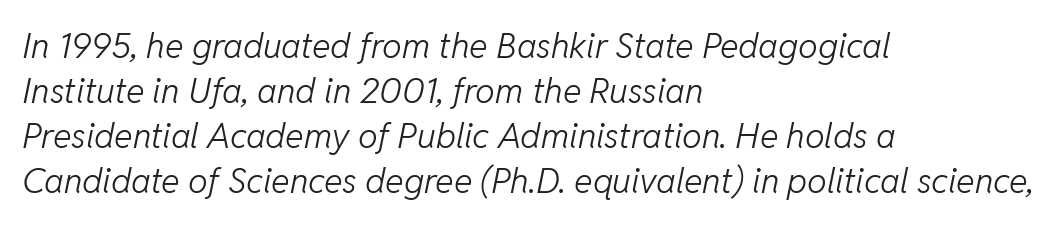
Q: Is the text bold? A: No.
Q: Is the text italic (slanted)? A: Yes, it leans right by about 11 degrees.
Q: Is the text underlined? A: No.
Q: How is the paragraph aligned? A: Left-aligned.
Q: Is the spacing between letters normal or unusually wide? A: Normal.
Q: Is the spacing between lines tight, normal or loose? A: Normal.
Q: Width (condensed, normal, or wide)? A: Normal.
Q: Stroke contrast? A: Low.
Q: x-height? A: Medium.
Q: Monospaced? A: No.
